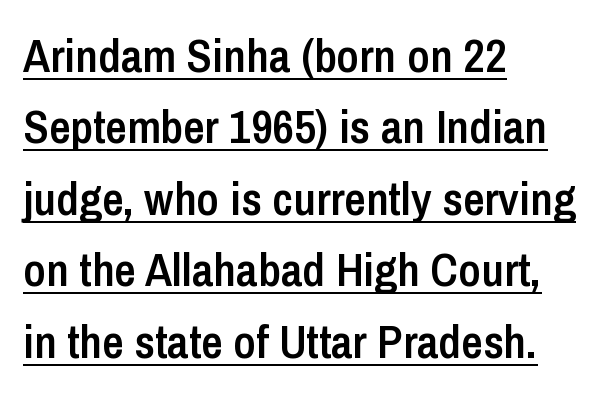
{"serif": "no", "italic": "no", "bold": "semi", "weight": "semibold", "width": "condensed", "stroke_contrast": "low", "x_height": "medium", "monospaced": "no", "underline": "yes", "align": "left", "line_spacing": "normal", "line_spacing_ratio": 1.52, "letter_spacing": "normal", "letter_spacing_em": 0.0, "glyph_px": 47}
